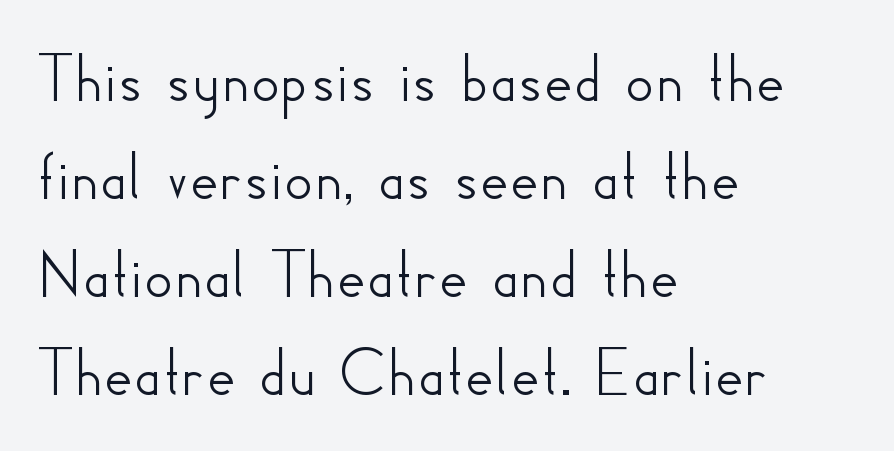
The image shows 71 px sans-serif type, upright; set left-aligned, normal line spacing (1.38x), normal letter spacing, not underlined; low stroke contrast and a small x-height.
